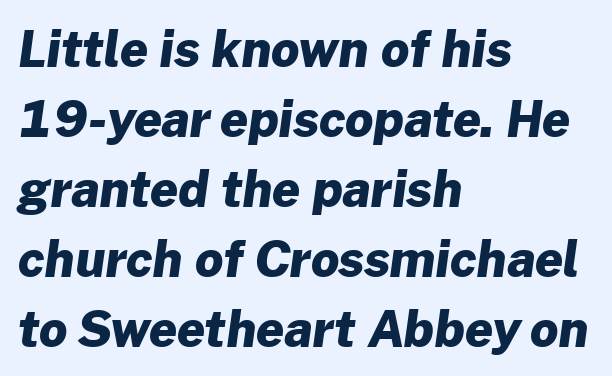
The image shows 49 px heavy sans-serif type; set left-aligned, normal line spacing (1.43x), normal letter spacing, not underlined; low stroke contrast and a medium x-height.
